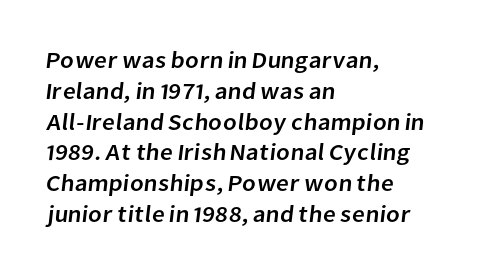
Spacing between characters is what you'd get straight out of the box. Evenly set lines give the paragraph a standard silhouette. Clear beneath every line of the passage. These lines are set flush left with a ragged right edge.
